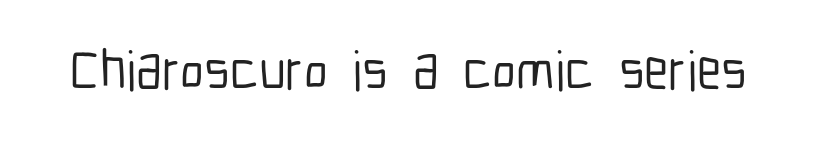
The image shows 55 px condensed sans-serif type, upright; set normal letter spacing, not underlined; low stroke contrast and a medium x-height.
